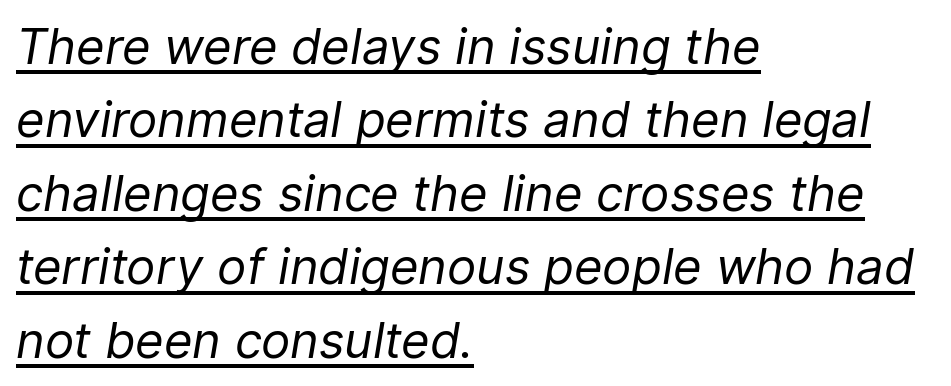
{"italic": "yes", "lean": "right", "slant_degrees": 9, "bold": "no", "weight": "regular", "width": "normal", "stroke_contrast": "low", "x_height": "medium", "monospaced": "no", "underline": "yes", "align": "left", "line_spacing": "normal", "line_spacing_ratio": 1.5, "letter_spacing": "normal", "letter_spacing_em": 0.0, "glyph_px": 49}
